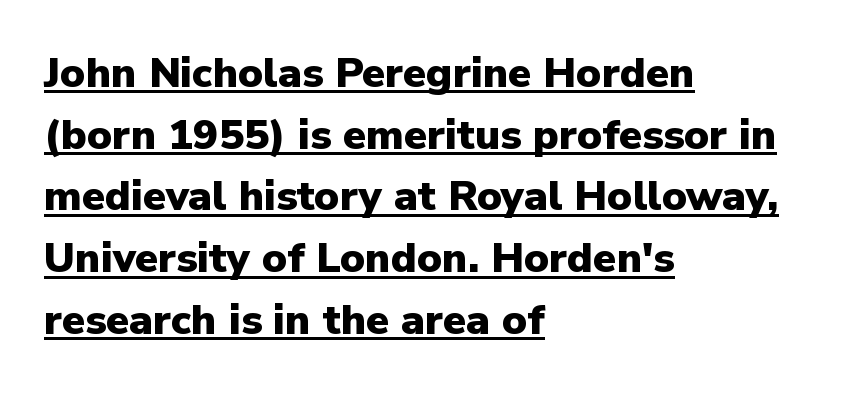
Q: Is the text bold? A: Yes.
Q: Is the text italic (slanted)? A: No, it is upright.
Q: Is the typeface a serif or a sans-serif typeface? A: Sans-serif.
Q: Is the text underlined? A: Yes.
Q: How is the paragraph aligned? A: Left-aligned.
Q: Is the spacing between letters normal or unusually wide? A: Normal.
Q: Is the spacing between lines tight, normal or loose? A: Normal.
Q: Width (condensed, normal, or wide)? A: Normal.
Q: Stroke contrast? A: Low.
Q: x-height? A: Medium.
Q: Monospaced? A: No.
